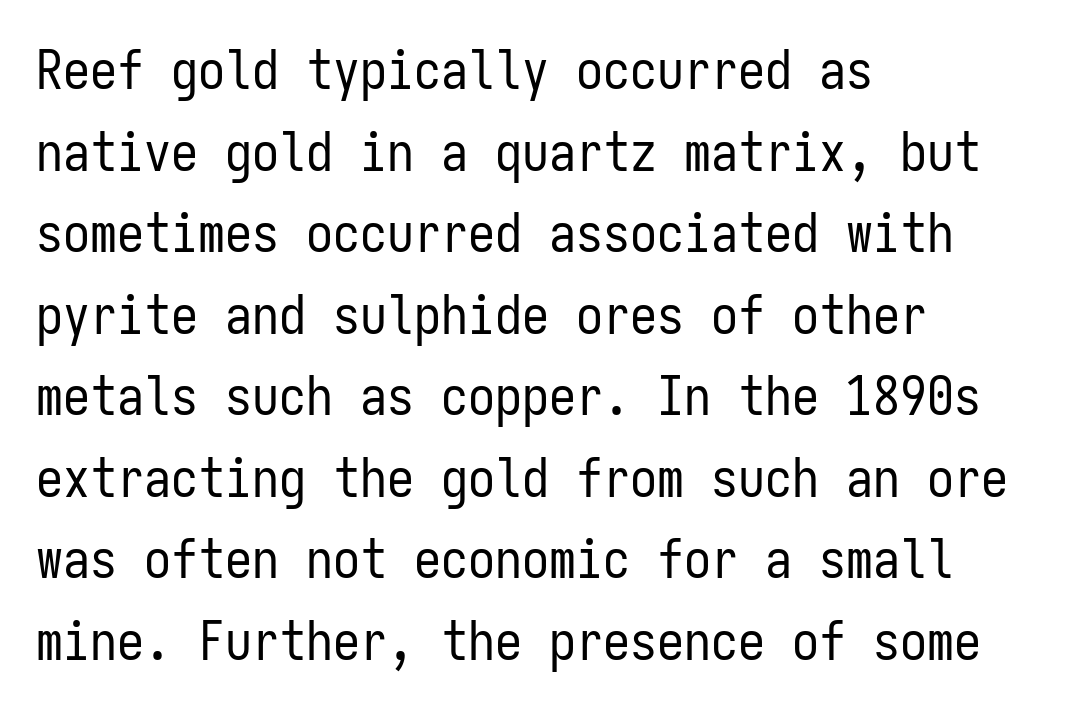
The vertical gap from one line to the next is medium. The typography opts for an upright posture over an oblique one. Honestly, the letter spacing is just normal — you wouldn't notice it. This reads as an unemphasized weight, regular at the heaviest. The face used here is monospaced, like something from a code editor. The typeface chosen for these lines omits serifs.
